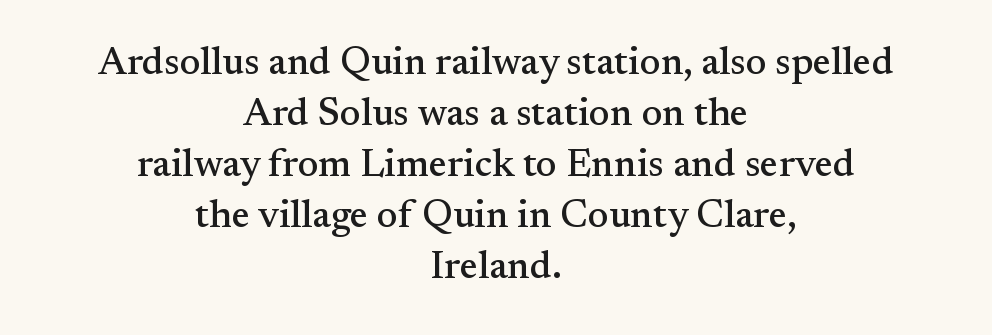
{"serif": "yes", "italic": "no", "width": "normal", "stroke_contrast": "medium", "x_height": "small", "monospaced": "no", "underline": "no", "align": "center", "line_spacing": "normal", "line_spacing_ratio": 1.31, "letter_spacing": "normal", "letter_spacing_em": 0.0, "glyph_px": 39}
